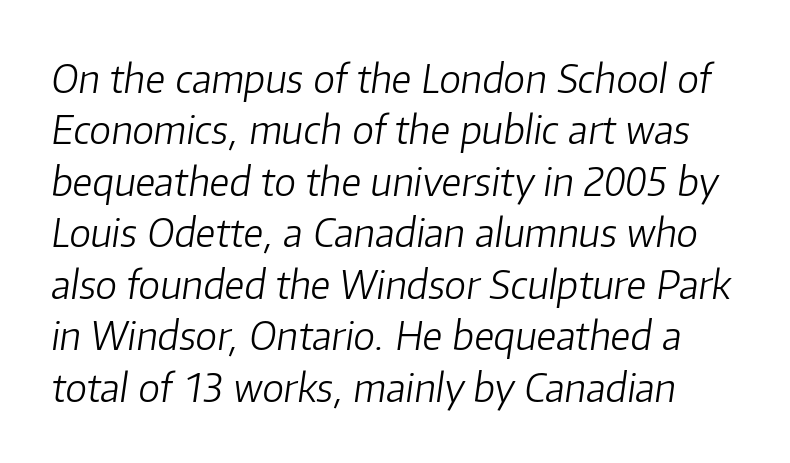
{"italic": "yes", "lean": "right", "slant_degrees": 8, "bold": "no", "weight": "light", "width": "normal", "stroke_contrast": "low", "x_height": "medium", "monospaced": "no", "underline": "no", "line_spacing": "normal", "line_spacing_ratio": 1.32, "letter_spacing": "normal", "letter_spacing_em": 0.0, "glyph_px": 39}
